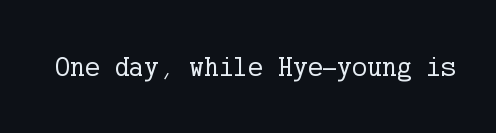
{"serif": "yes", "italic": "no", "bold": "no", "weight": "regular", "width": "normal", "stroke_contrast": "low", "x_height": "medium", "underline": "no", "letter_spacing": "normal", "letter_spacing_em": 0.0, "glyph_px": 28}
